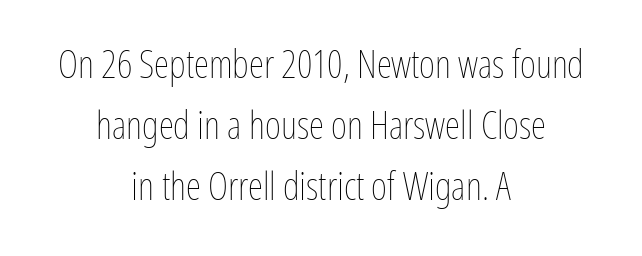
{"italic": "no", "bold": "no", "weight": "thin", "width": "condensed", "stroke_contrast": "low", "x_height": "medium", "monospaced": "no", "underline": "no", "align": "center", "line_spacing": "normal", "line_spacing_ratio": 1.56, "letter_spacing": "normal", "letter_spacing_em": 0.0, "glyph_px": 39}
